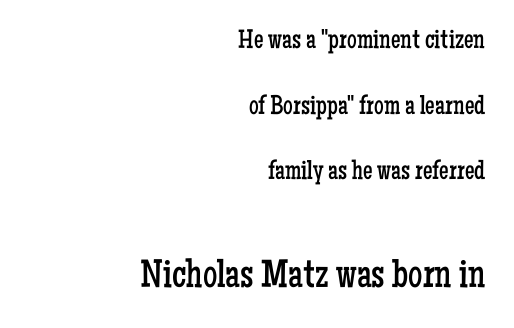
The image shows 40 px regular-weight, condensed serif type, upright; set right-aligned, loose line spacing (2.43x), normal letter spacing, not underlined; the second (bottom) block is 1.48x larger; low stroke contrast and a medium x-height.
